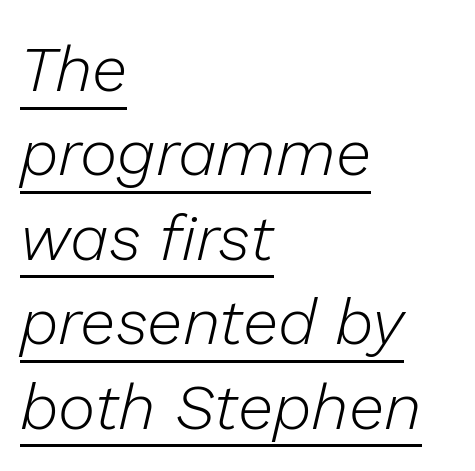
Q: Is the text bold? A: No.
Q: Is the text italic (slanted)? A: Yes, it leans right by about 13 degrees.
Q: Is the text underlined? A: Yes.
Q: How is the paragraph aligned? A: Left-aligned.
Q: Is the spacing between letters normal or unusually wide? A: Normal.
Q: Is the spacing between lines tight, normal or loose? A: Normal.
Q: Width (condensed, normal, or wide)? A: Normal.
Q: Stroke contrast? A: Low.
Q: x-height? A: Medium.
Q: Monospaced? A: No.
